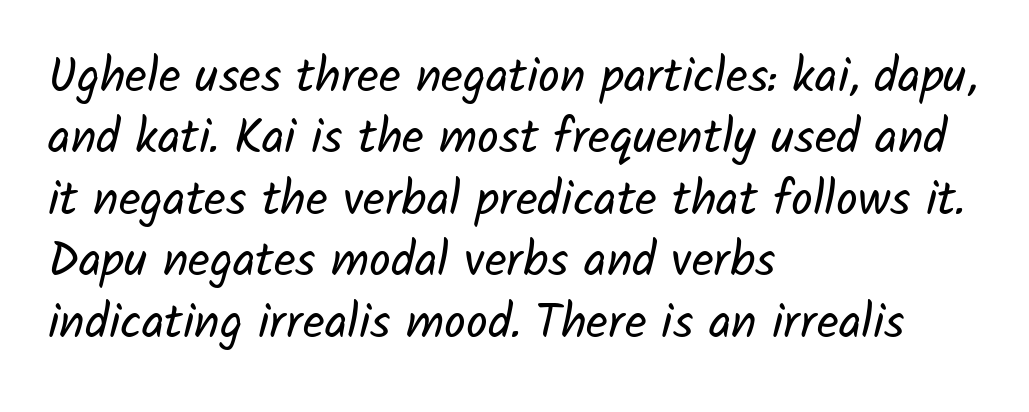
The image shows 48 px regular-weight sans-serif type; set left-aligned, normal line spacing (1.28x), normal letter spacing, not underlined; low stroke contrast and a medium x-height.
